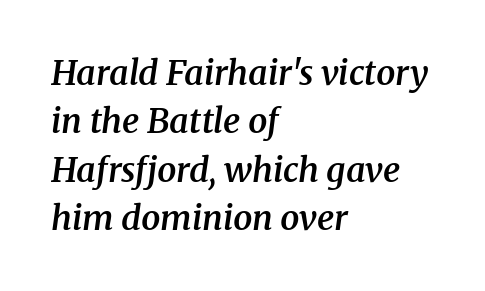
Each new line begins a customary step beneath the previous one. The glyphs have the mass of a demibold cut, below bold. The type is set solid horizontally, with unmodified tracking. These lines are composed in type with serifs.
